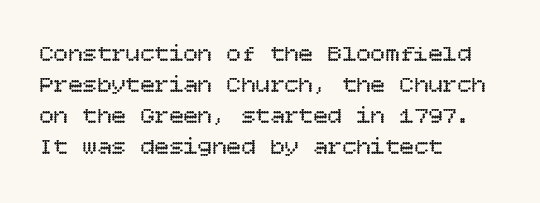
These lines keep a tight, regular rhythm from letter to letter. Notice how descenders clear the ascenders below comfortably — that's standard leading. These lines were composed using upright roman letters. One-word summary of the alignment: left. Nobody drew a line under any word here. The typesetting does not lean heavy: it is not bold.
